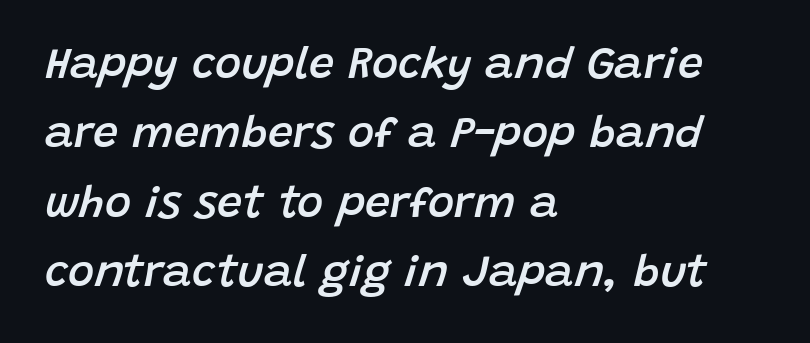
{"italic": "yes", "lean": "right", "slant_degrees": 15, "bold": "semi", "weight": "semibold", "width": "normal", "stroke_contrast": "low", "x_height": "large", "monospaced": "no", "underline": "no", "align": "left", "line_spacing": "normal", "line_spacing_ratio": 1.54, "letter_spacing": "normal", "letter_spacing_em": 0.0, "glyph_px": 45}
